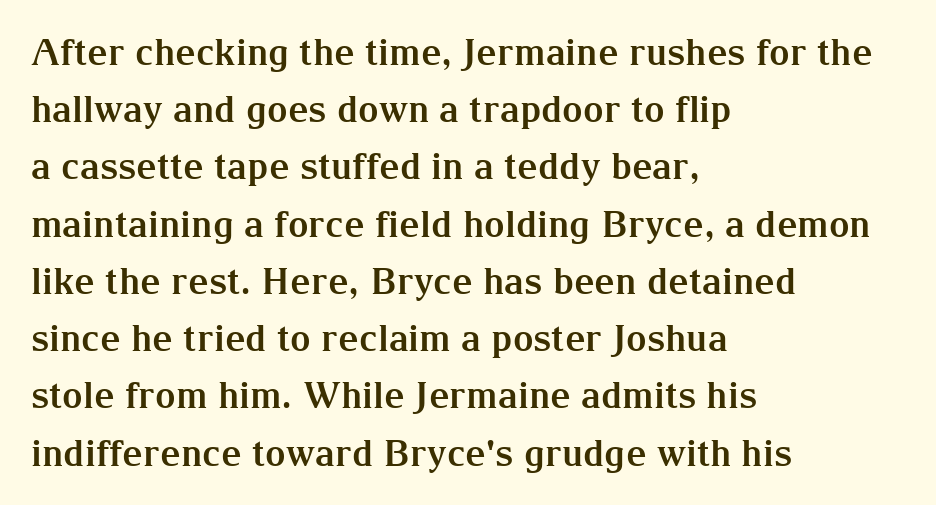
A serif font was chosen for this passage. Typesetter's note: full bold, strokes at maximum text heaviness. The rendering uses natural spacing where letterforms have individual widths. One glance says typical: line gaps are just what's usual.
